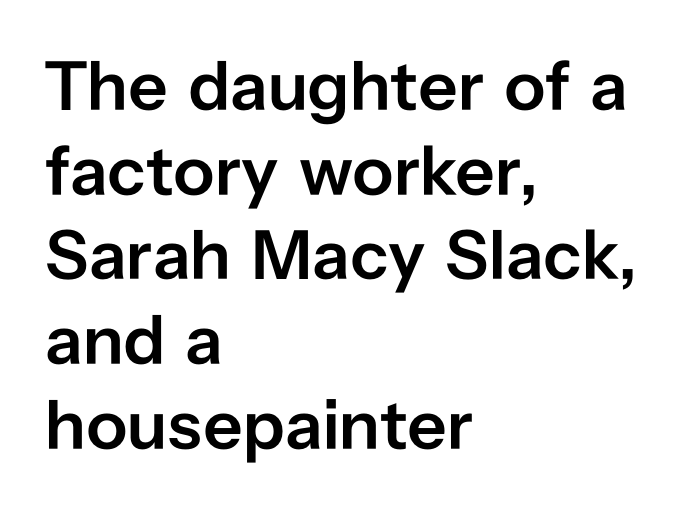
The image shows 70 px semibold sans-serif type, upright; set left-aligned, line spacing 1.21x, normal letter spacing, not underlined; low stroke contrast and a medium x-height.
